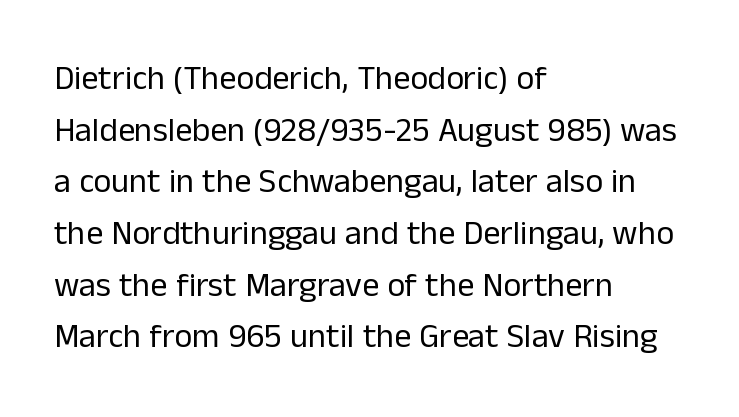
The typesetting does not lean heavy: it is not bold. Teacher's note: observe the even left margin — that is flush-left alignment. Posture: upright roman. Varying glyph widths throughout — classic text-font behaviour.
